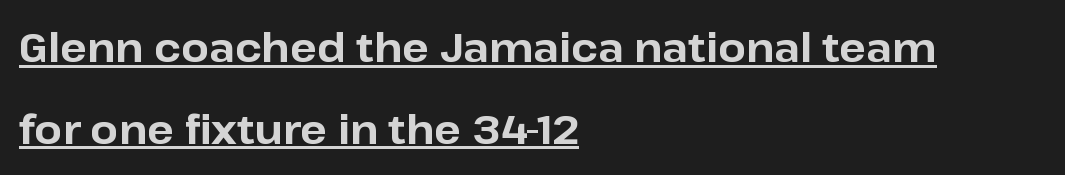
{"serif": "no", "italic": "no", "bold": "yes", "weight": "bold", "width": "normal", "stroke_contrast": "low", "x_height": "medium", "monospaced": "no", "underline": "yes", "align": "left", "line_spacing": "loose", "line_spacing_ratio": 2.04, "letter_spacing": "normal", "letter_spacing_em": 0.0, "glyph_px": 40}
